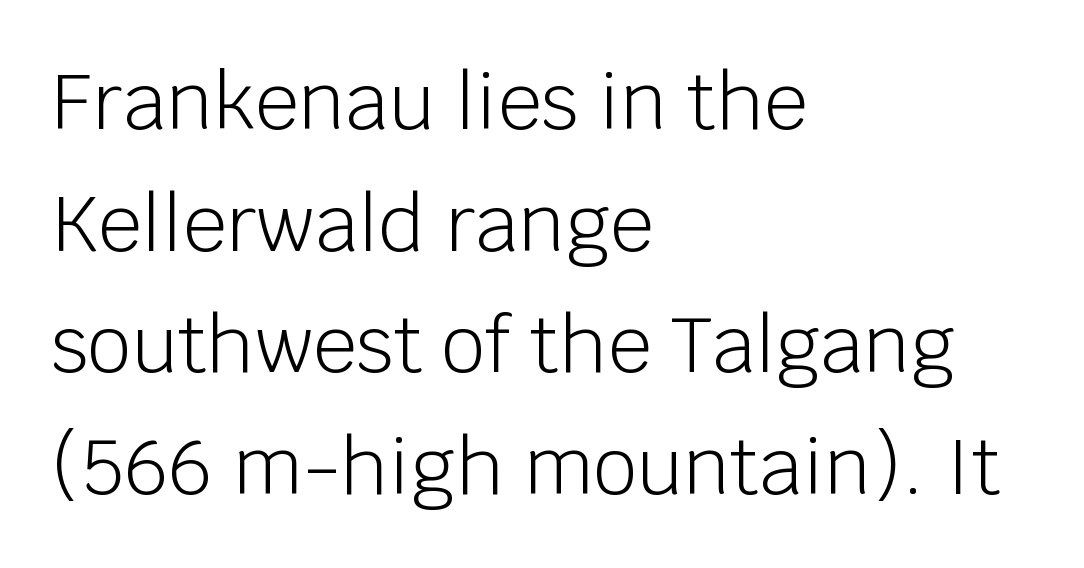
Here the glyphs are tracked normally, forming tight word shapes. Stems and bowls with no extra thickness — not bold. Underlining? Definitely not there. Horizontally, the lines are justified to the leading edge only. No feet cap the strokes, marking this as sans-serif type.
